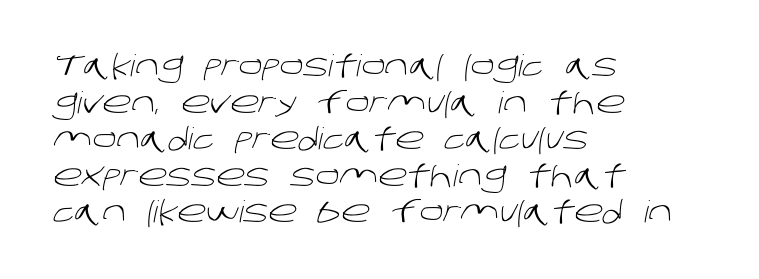
{"serif": "no", "bold": "no", "weight": "light", "width": "normal", "stroke_contrast": "low", "x_height": "large", "monospaced": "no", "underline": "no", "align": "left", "line_spacing_ratio": 1.22, "letter_spacing": "normal", "letter_spacing_em": 0.0, "glyph_px": 30}
